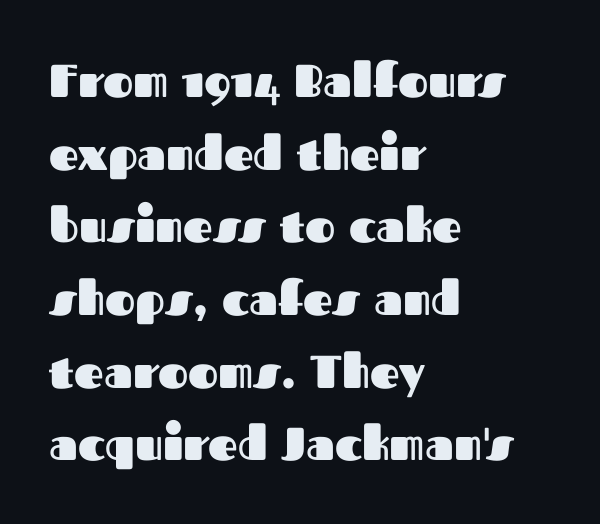
{"serif": "no", "italic": "no", "bold": "yes", "weight": "heavy", "width": "normal", "stroke_contrast": "medium", "x_height": "medium", "monospaced": "no", "underline": "no", "align": "left", "line_spacing": "normal", "line_spacing_ratio": 1.58, "letter_spacing": "normal", "letter_spacing_em": 0.0, "glyph_px": 46}
